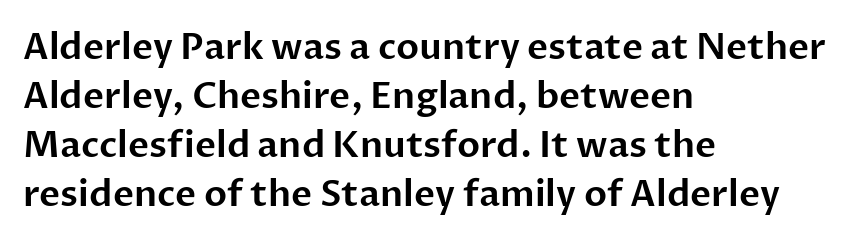
Q: Is the text italic (slanted)? A: No, it is upright.
Q: Is the typeface a serif or a sans-serif typeface? A: Sans-serif.
Q: Is the text underlined? A: No.
Q: How is the paragraph aligned? A: Left-aligned.
Q: Is the spacing between letters normal or unusually wide? A: Normal.
Q: Is the spacing between lines tight, normal or loose? A: Normal.
Q: Width (condensed, normal, or wide)? A: Normal.
Q: Stroke contrast? A: Low.
Q: x-height? A: Medium.
Q: Monospaced? A: No.
